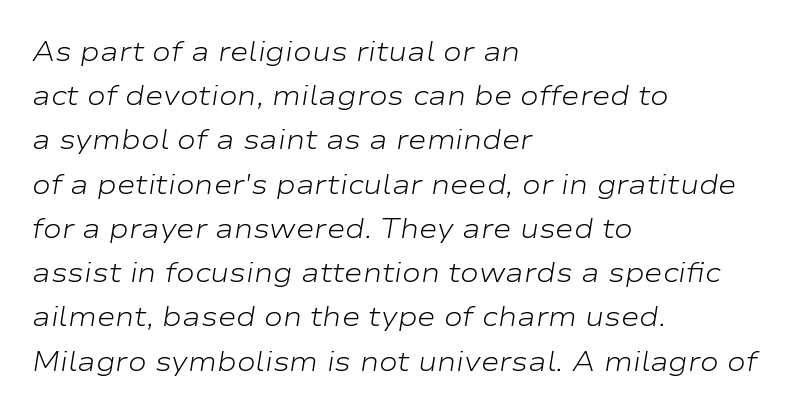
{"italic": "yes", "lean": "right", "slant_degrees": 9, "bold": "no", "weight": "light", "width": "wide", "stroke_contrast": "low", "x_height": "medium", "monospaced": "no", "underline": "no", "align": "left", "line_spacing": "normal", "line_spacing_ratio": 1.58, "letter_spacing": "normal", "letter_spacing_em": 0.0, "glyph_px": 28}
